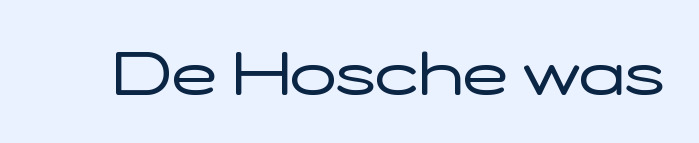
The image shows 61 px regular-weight, wide sans-serif type, upright; set normal letter spacing, not underlined; low stroke contrast and a medium x-height.
